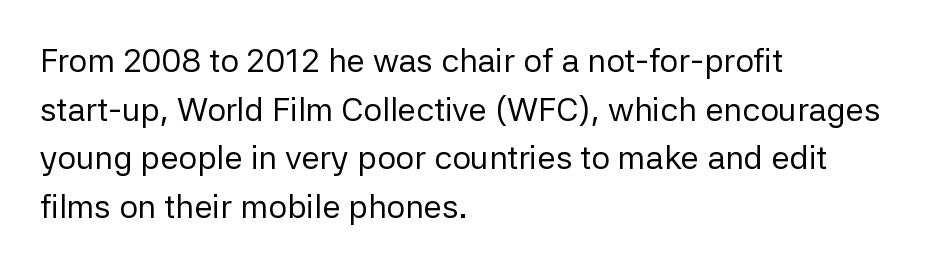
You can tell it's not italic because the verticals are truly vertical. On a weight scale, this lands at 450 or below. This rendering leaves character spacing at its baseline value. The letters advance in unequal steps, a hallmark of proportional type. Does the leading feel generous? No, just average.
